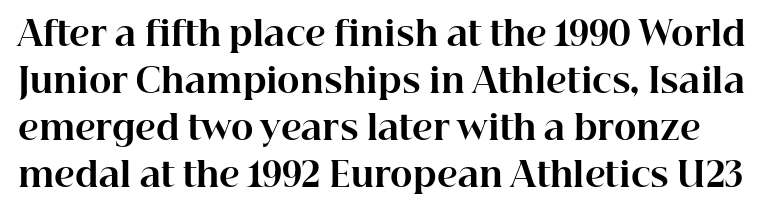
The image shows 34 px bold serif type, upright; set normal line spacing (1.38x), normal letter spacing, not underlined; high stroke contrast and a medium x-height.
